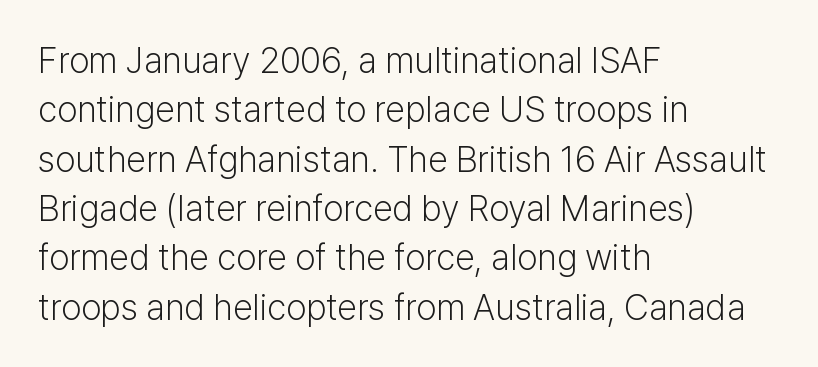
{"serif": "no", "italic": "no", "bold": "no", "weight": "light", "width": "normal", "stroke_contrast": "low", "x_height": "medium", "monospaced": "no", "underline": "no", "align": "left", "line_spacing": "normal", "line_spacing_ratio": 1.37, "letter_spacing": "normal", "letter_spacing_em": 0.0, "glyph_px": 36}
